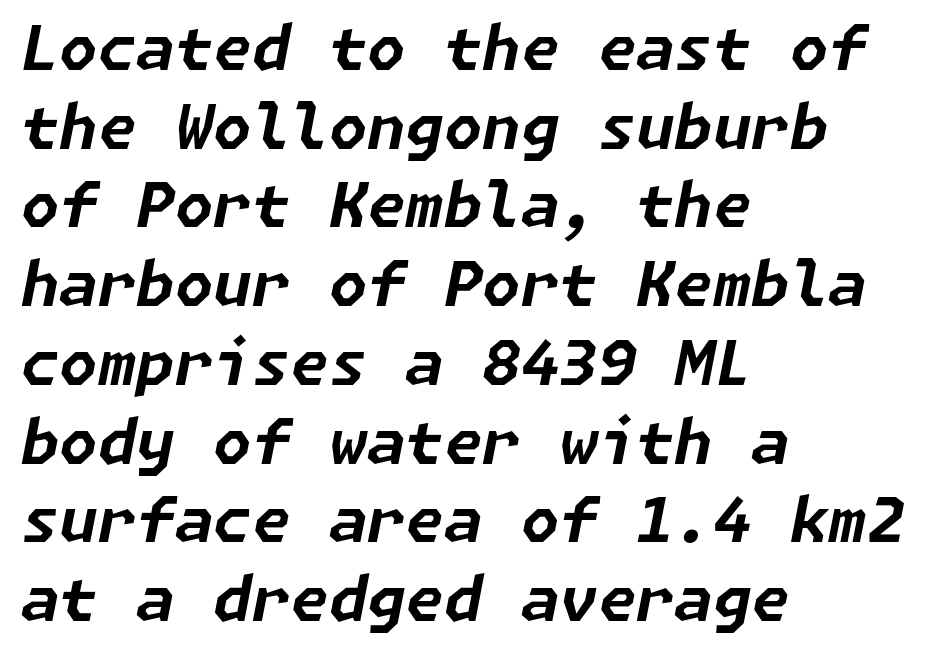
Q: Is the text bold? A: Yes.
Q: Is the text italic (slanted)? A: Yes, it leans right by about 11 degrees.
Q: Is the text underlined? A: No.
Q: How is the paragraph aligned? A: Left-aligned.
Q: Is the spacing between letters normal or unusually wide? A: Normal.
Q: Is the spacing between lines tight, normal or loose? A: Normal.
Q: Width (condensed, normal, or wide)? A: Normal.
Q: Stroke contrast? A: Low.
Q: x-height? A: Medium.
